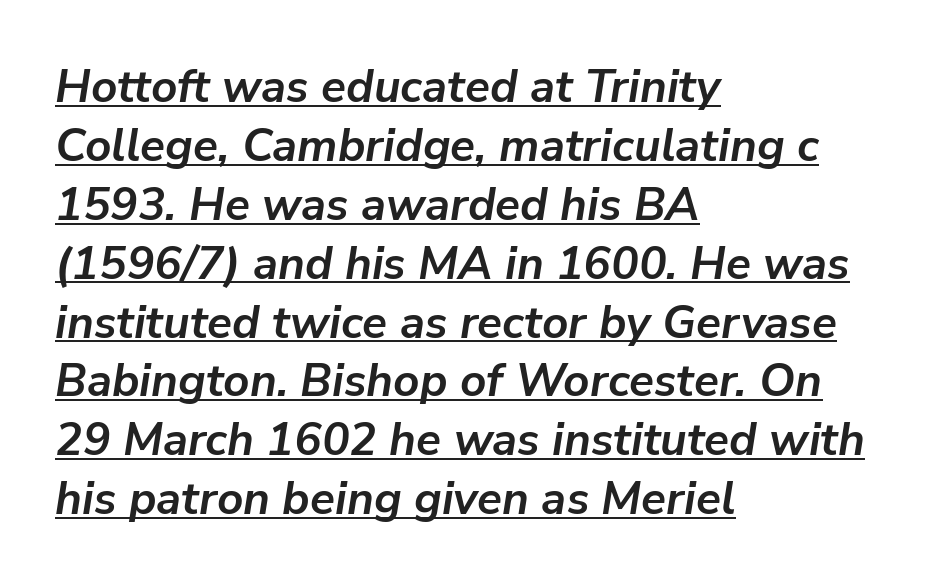
Q: Is the text bold? A: Yes.
Q: Is the text italic (slanted)? A: Yes, it leans right by about 9 degrees.
Q: Is the text underlined? A: Yes.
Q: How is the paragraph aligned? A: Left-aligned.
Q: Is the spacing between letters normal or unusually wide? A: Normal.
Q: Is the spacing between lines tight, normal or loose? A: Normal.
Q: Width (condensed, normal, or wide)? A: Normal.
Q: Stroke contrast? A: Low.
Q: x-height? A: Medium.
Q: Monospaced? A: No.
